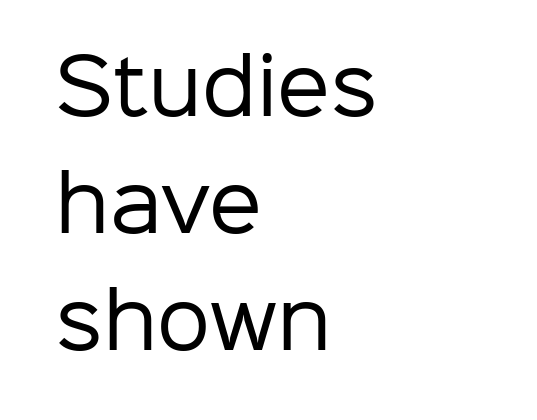
Is this a heavy cut? Hardly; it is regular or lighter. The font's upright variant was chosen for this text. Students, note that the glyphs here touch the page at normal intervals. This rendering uses left alignment, leaving the right contour irregular. The letters carry no serifs — their stems end cleanly without finishing strokes.
